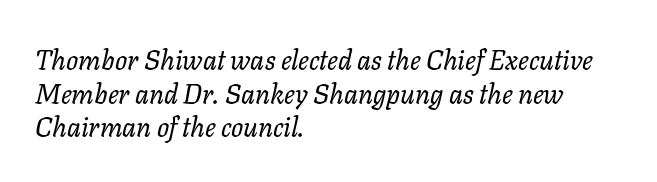
Q: Is the text bold? A: No.
Q: Is the text italic (slanted)? A: Yes, it leans right by about 11 degrees.
Q: Is the text underlined? A: No.
Q: How is the paragraph aligned? A: Left-aligned.
Q: Is the spacing between letters normal or unusually wide? A: Normal.
Q: Is the spacing between lines tight, normal or loose? A: Normal.
